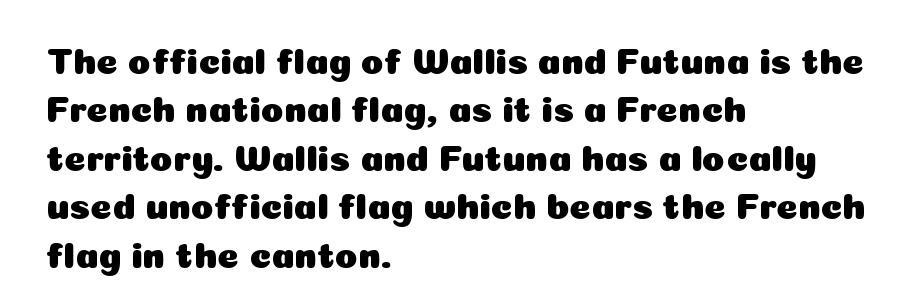
{"serif": "no", "italic": "no", "width": "normal", "stroke_contrast": "low", "x_height": "medium", "monospaced": "no", "underline": "no", "align": "left", "line_spacing": "normal", "line_spacing_ratio": 1.31, "letter_spacing": "normal", "letter_spacing_em": 0.0, "glyph_px": 37}
